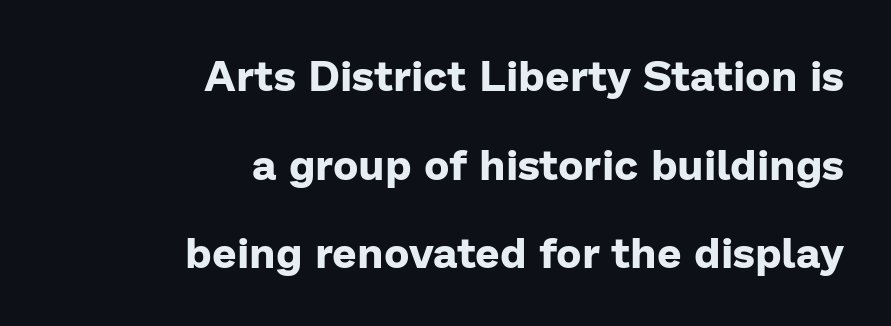
Underlining? Definitely not there. The passage shown is typed in a proportional face where columns would drift. Here the glyphs are tracked normally, forming tight word shapes. Typographic density is high because the face is bold.
